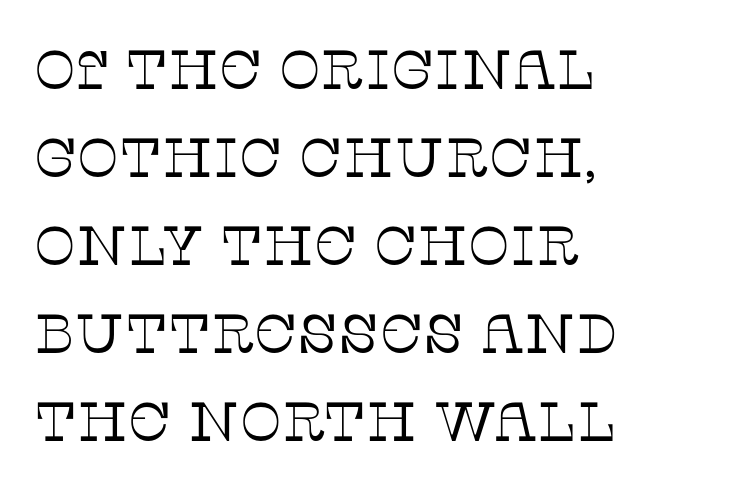
{"serif": "yes", "italic": "no", "bold": "no", "weight": "thin", "width": "normal", "stroke_contrast": "low", "x_height": "large", "monospaced": "no", "underline": "no", "align": "left", "line_spacing": "normal", "line_spacing_ratio": 1.6, "letter_spacing": "normal", "letter_spacing_em": 0.0, "glyph_px": 55}
